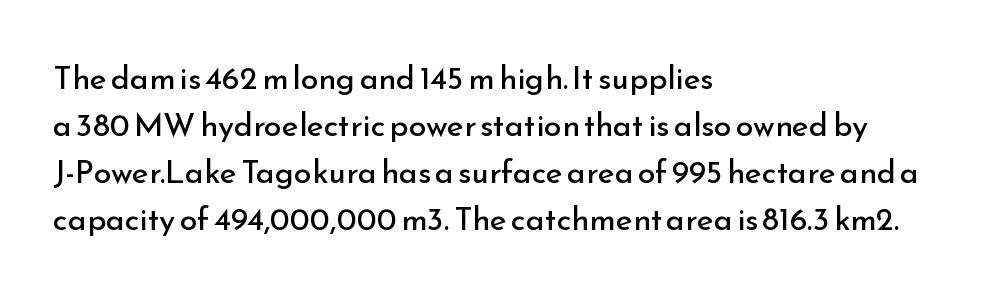
{"serif": "no", "italic": "no", "bold": "no", "weight": "regular", "width": "normal", "stroke_contrast": "low", "x_height": "small", "monospaced": "no", "underline": "no", "align": "left", "line_spacing": "normal", "line_spacing_ratio": 1.47, "letter_spacing": "normal", "letter_spacing_em": 0.0, "glyph_px": 32}
